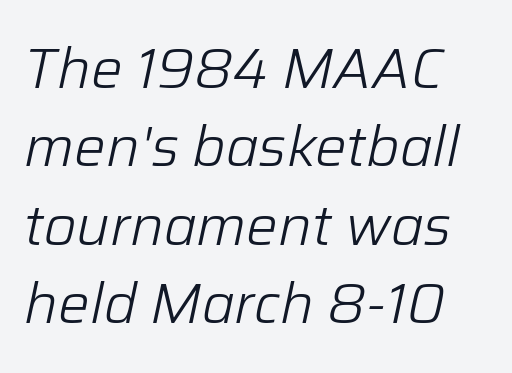
The image shows 56 px light type, italic (leaning right); set normal line spacing (1.4x), normal letter spacing, not underlined; low stroke contrast and a medium x-height.
